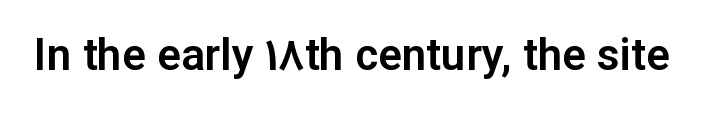
This rendering employs a face without finishing strokes, i.e., a sans-serif. The passage shown is typed in a proportional face where columns would drift. The gaps between neighbouring characters are ordinary and unremarkable. Do the letters lean? They stand straight. This rendering features lettering with no underline.
